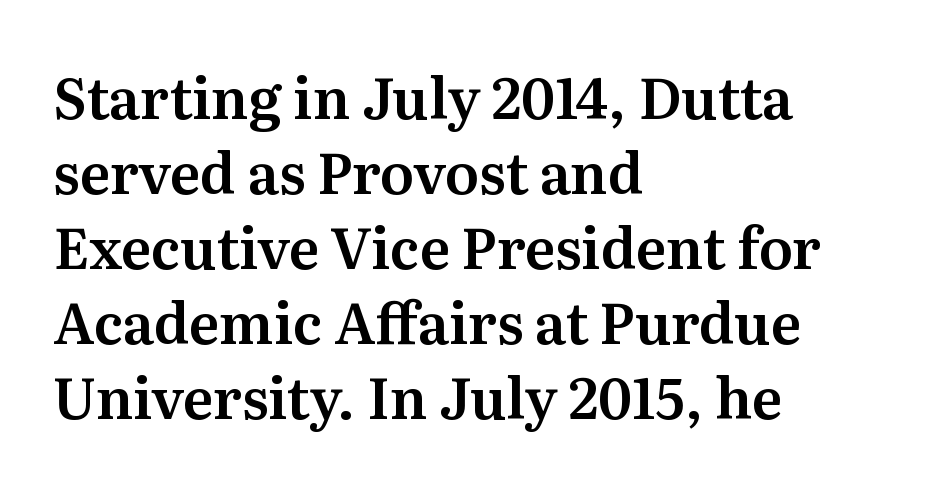
Serif or sans? Serif — the stroke terminals have little feet. The letters advance in unequal steps, a hallmark of proportional type. The line texture is even and compact thanks to regular tracking. Underline: absent.
